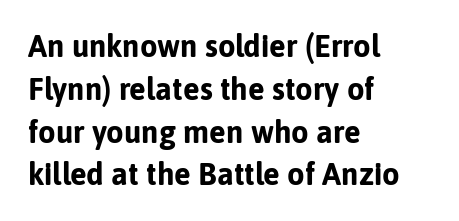
The image shows 31 px bold sans-serif type, upright; set left-aligned, normal line spacing (1.38x), normal letter spacing, not underlined; low stroke contrast and a medium x-height.
